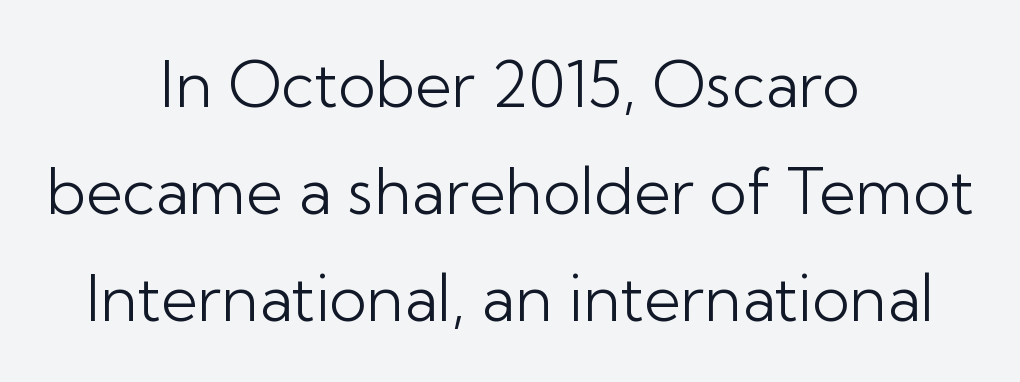
Descenders are the only things crossing below the line. Does extra space separate the letters? No, they use regular spacing. Is the type heavy? It reads as light-to-regular instead. These lines are composed in type without serifs.
